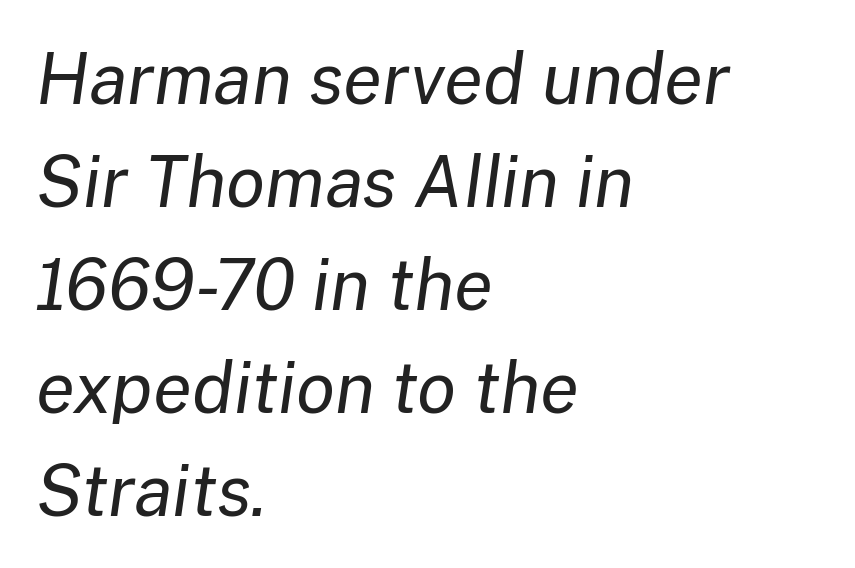
The image shows 71 px regular-weight type, italic (leaning right); set left-aligned, normal line spacing (1.45x), normal letter spacing, not underlined; low stroke contrast and a medium x-height.
